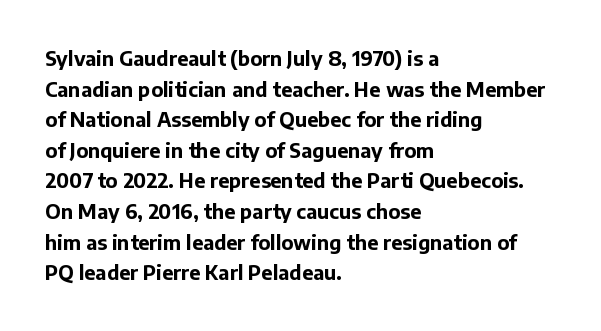
The image shows 20 px bold type, upright; set left-aligned, normal line spacing (1.53x), normal letter spacing, not underlined.
